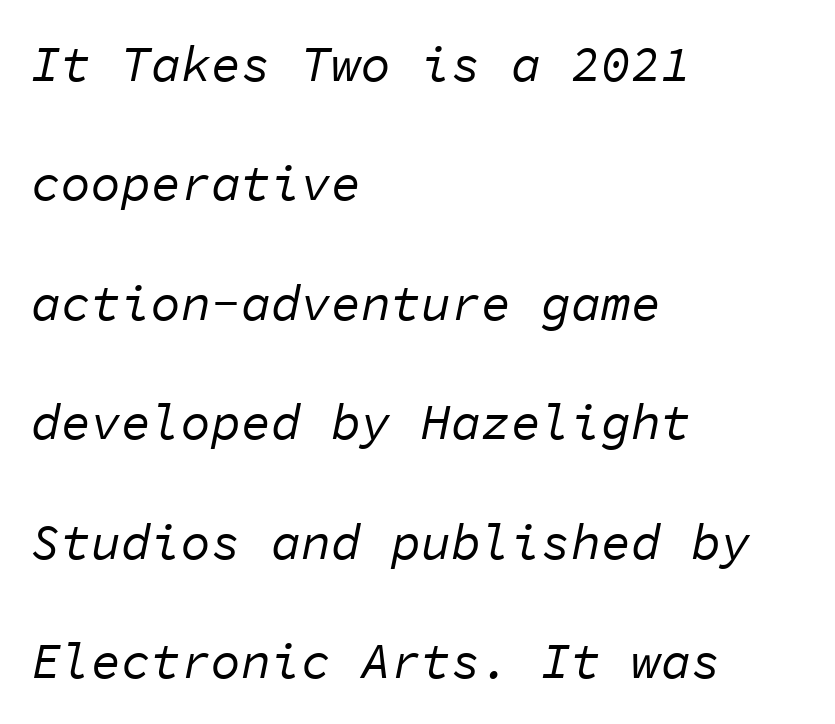
{"italic": "yes", "lean": "right", "slant_degrees": 11, "bold": "no", "weight": "regular", "width": "normal", "stroke_contrast": "low", "x_height": "medium", "monospaced": "yes", "underline": "no", "align": "left", "line_spacing": "loose", "line_spacing_ratio": 2.39, "letter_spacing": "normal", "letter_spacing_em": 0.0, "glyph_px": 50}
